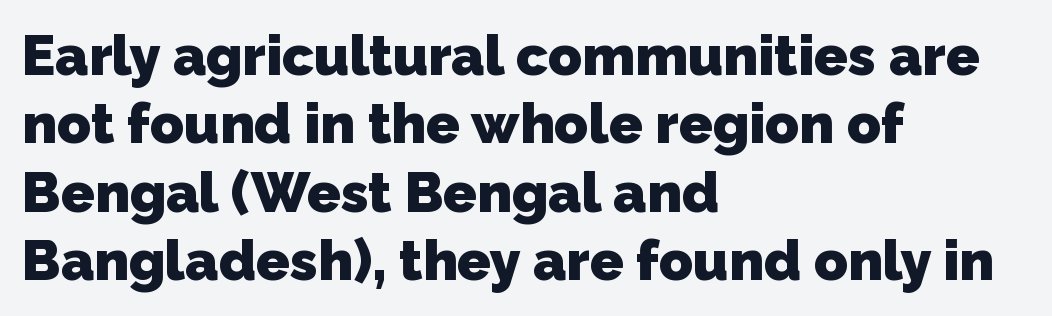
This rendering employs a face without finishing strokes, i.e., a sans-serif. The sample has been set heavy, in full bold. Letter spacing: default. Note the varied advance widths — an 'i' is clearly narrower than an 'm'.
